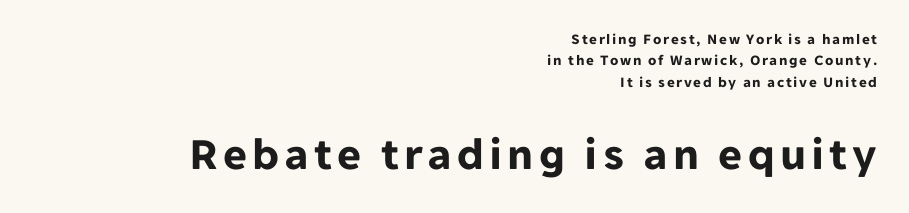
{"serif": "no", "italic": "no", "bold": "yes", "weight": "bold", "width": "normal", "stroke_contrast": "low", "x_height": "medium", "monospaced": "no", "underline": "no", "align": "right", "line_spacing": "normal", "line_spacing_ratio": 1.42, "larger_block": "second", "size_ratio": 3.07, "glyph_px": 46}
